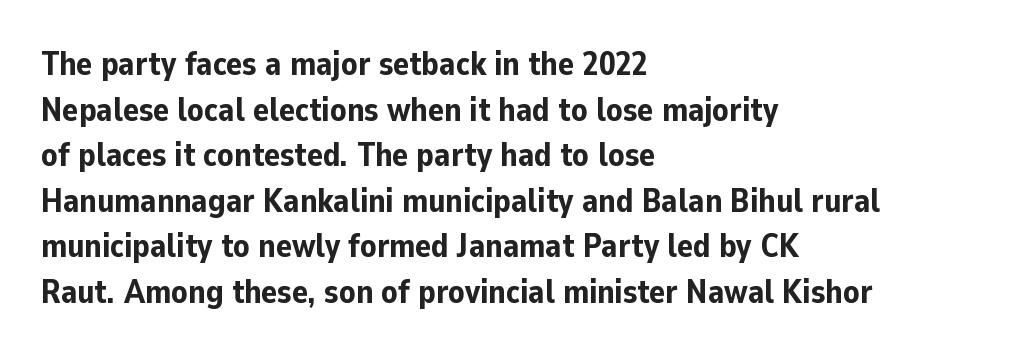
{"serif": "no", "italic": "no", "bold": "yes", "weight": "bold", "width": "normal", "stroke_contrast": "low", "x_height": "medium", "monospaced": "no", "underline": "no", "align": "left", "line_spacing": "normal", "line_spacing_ratio": 1.38, "letter_spacing": "normal", "letter_spacing_em": 0.0, "glyph_px": 33}
